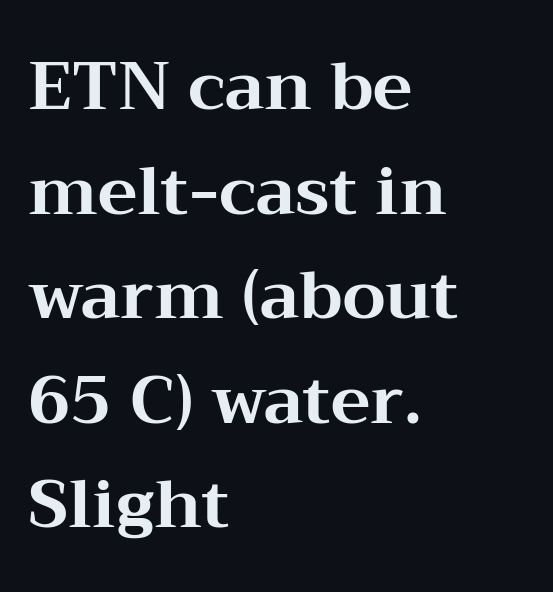
Q: Is the text bold? A: Yes.
Q: Is the text italic (slanted)? A: No, it is upright.
Q: Is the typeface a serif or a sans-serif typeface? A: Serif.
Q: Is the text underlined? A: No.
Q: How is the paragraph aligned? A: Left-aligned.
Q: Is the spacing between letters normal or unusually wide? A: Normal.
Q: Is the spacing between lines tight, normal or loose? A: Normal.
Q: Width (condensed, normal, or wide)? A: Wide.
Q: Stroke contrast? A: Medium.
Q: x-height? A: Medium.
Q: Monospaced? A: No.
